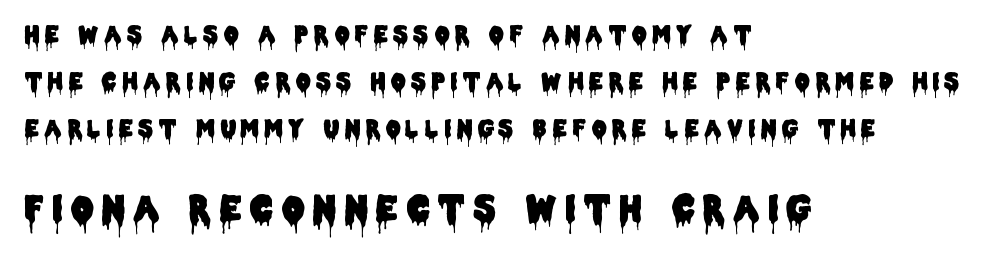
{"serif": "no", "italic": "no", "width": "condensed", "stroke_contrast": "low", "x_height": "large", "monospaced": "no", "underline": "no", "align": "left", "line_spacing": "loose", "line_spacing_ratio": 2.04, "letter_spacing": "wide", "letter_spacing_em": 0.25, "larger_block": "second", "size_ratio": 1.52, "glyph_px": 35}
